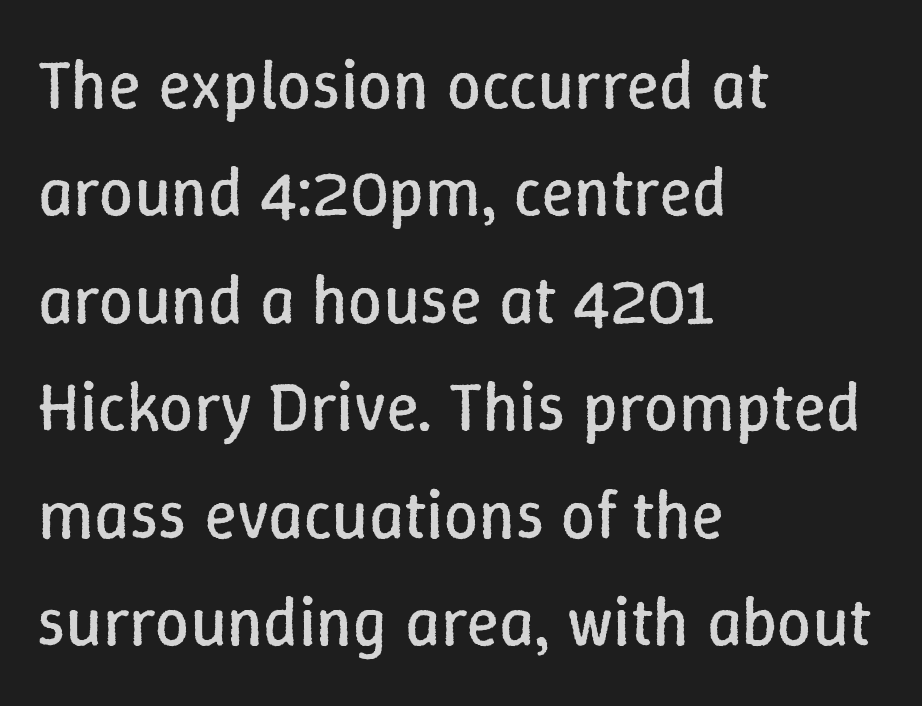
{"italic": "no", "bold": "no", "weight": "regular", "width": "normal", "stroke_contrast": "low", "x_height": "medium", "monospaced": "no", "underline": "no", "align": "left", "line_spacing": "normal", "line_spacing_ratio": 1.58, "letter_spacing": "normal", "letter_spacing_em": 0.0, "glyph_px": 68}
